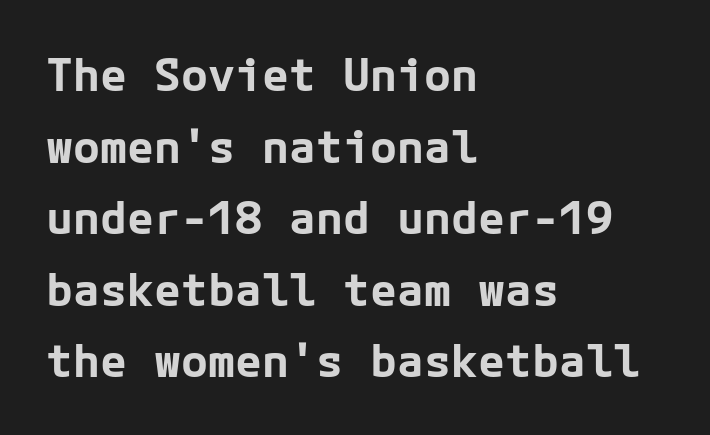
{"serif": "no", "italic": "no", "bold": "yes", "weight": "bold", "width": "normal", "stroke_contrast": "low", "x_height": "medium", "underline": "no", "align": "left", "line_spacing": "normal", "line_spacing_ratio": 1.59, "letter_spacing": "normal", "letter_spacing_em": 0.0, "glyph_px": 45}
